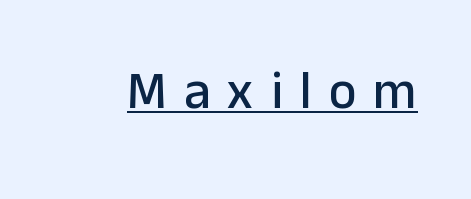
The image shows 53 px sans-serif type, upright; set unusually wide letter spacing (+0.32 em), underlined; low stroke contrast and a medium x-height.
